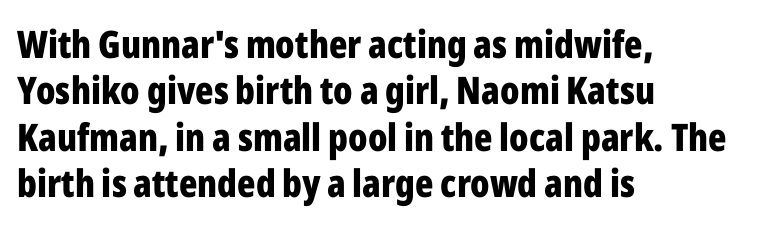
The compositor pushed each line to the left boundary. Beneath every word, the page is bare. What weight is shown? A full bold with thick strokes. The characters display no serif detailing; their extremities are plain. Tall strokes in this sample are plumb rather than angled. Here the designer chose a conventional face with non-uniform glyph widths.
